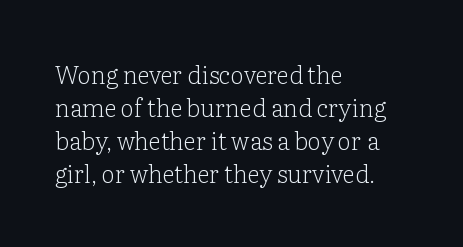
Q: Is the text bold? A: No.
Q: Is the text italic (slanted)? A: No, it is upright.
Q: Is the text underlined? A: No.
Q: How is the paragraph aligned? A: Left-aligned.
Q: Is the spacing between letters normal or unusually wide? A: Normal.
Q: Is the spacing between lines tight, normal or loose? A: Normal.
